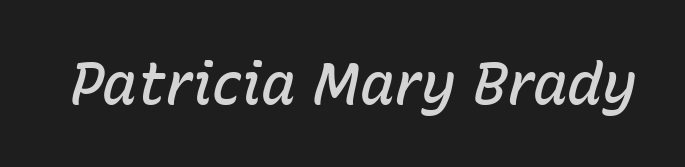
The strokes are fattened partway — semibold, not bold. Glance below the letters and you will spot only blank space. A typesetter would call this proportional, since set widths differ per character. Characters follow at the spacing the type designer built in.
